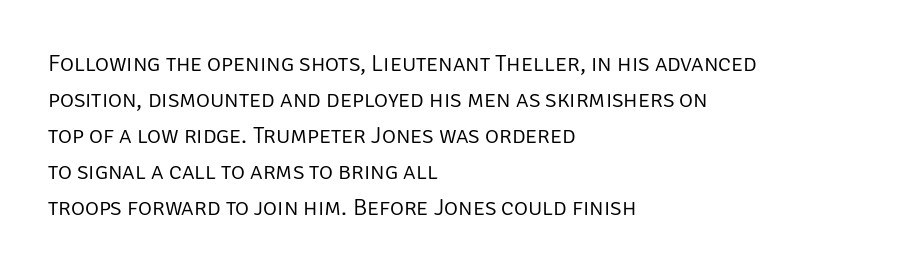
Q: Is the text bold? A: No.
Q: Is the text italic (slanted)? A: No, it is upright.
Q: Is the text underlined? A: No.
Q: How is the paragraph aligned? A: Left-aligned.
Q: Is the spacing between letters normal or unusually wide? A: Normal.
Q: Is the spacing between lines tight, normal or loose? A: Normal.
